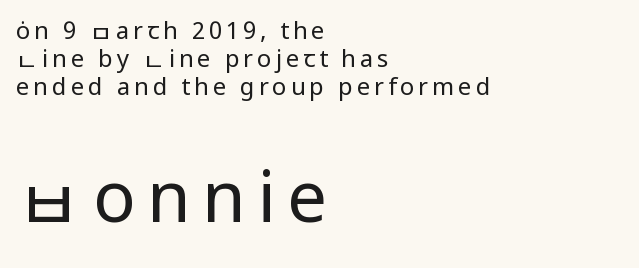
Q: Is the text bold? A: No.
Q: Is the text italic (slanted)? A: No, it is upright.
Q: Is the typeface a serif or a sans-serif typeface? A: Sans-serif.
Q: Is the text underlined? A: No.
Q: How is the paragraph aligned? A: Left-aligned.
Q: Which block of text is set in a larger size, the first (top) or the second (bottom)? A: The second (bottom) one.
Q: Width (condensed, normal, or wide)? A: Normal.
Q: Stroke contrast? A: Low.
Q: x-height? A: Medium.
Q: Monospaced? A: No.
